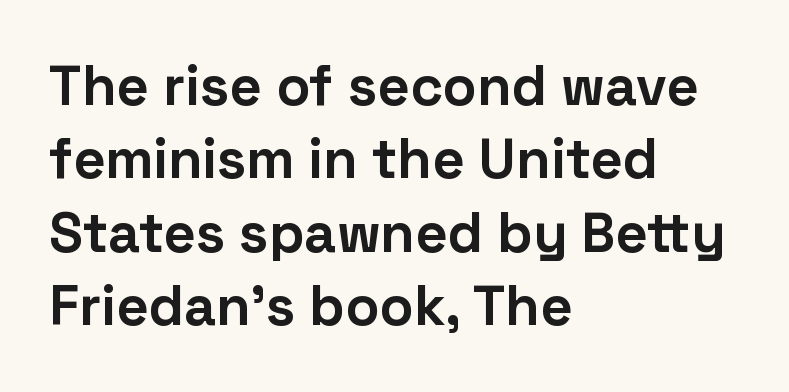
This rendering uses left alignment, leaving the right contour irregular. The font family rendered here belongs to the sans-serif group. The letters advance in unequal steps, a hallmark of proportional type. The rows are spaced the way most documents space them. Anything drawn beneath the words? Only blank space.
